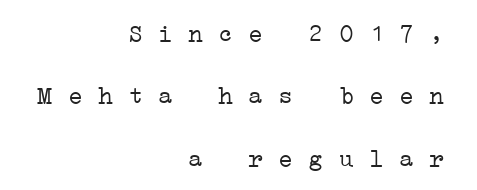
Weight class: somewhere from thin through regular. This rendering uses right alignment, leaving the left contour irregular. Letters rest on an invisible, unmarked baseline. Quick note: interline space is abundant. Caption: standard tracking, unaltered.
